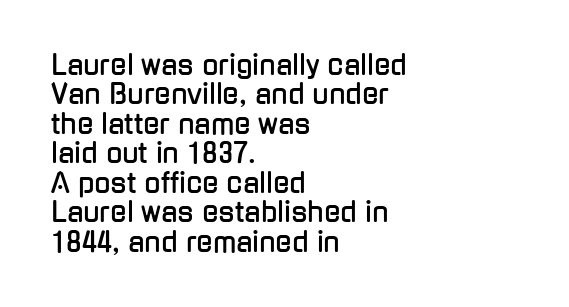
Q: Is the text italic (slanted)? A: No, it is upright.
Q: Is the text underlined? A: No.
Q: How is the paragraph aligned? A: Left-aligned.
Q: Is the spacing between letters normal or unusually wide? A: Normal.
Q: Is the spacing between lines tight, normal or loose? A: Tight.
